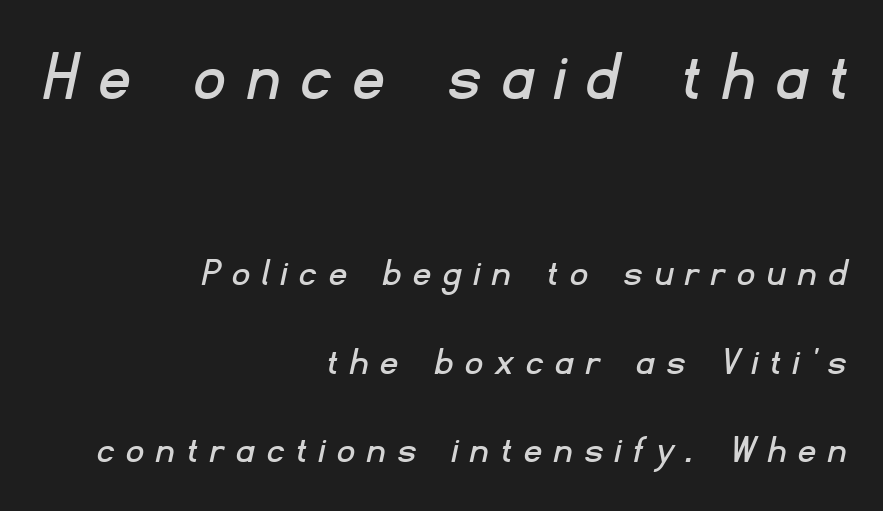
The image shows 72 px sans-serif type; set right-aligned, loose line spacing (2.15x), unusually wide letter spacing (+0.33 em), not underlined; the first (top) block is 1.76x larger; low stroke contrast and a small x-height.
